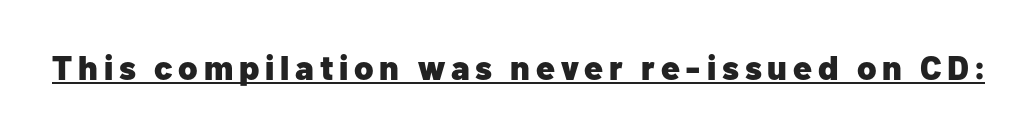
{"serif": "no", "italic": "no", "bold": "yes", "weight": "heavy", "width": "normal", "stroke_contrast": "low", "x_height": "medium", "monospaced": "no", "underline": "yes", "glyph_px": 34}
